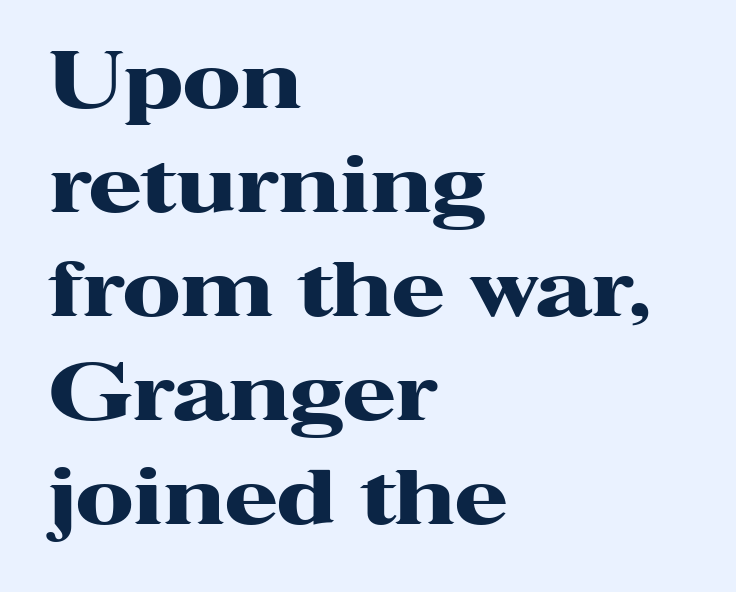
The image shows 77 px heavy, wide serif type, upright; set left-aligned, normal line spacing (1.35x), normal letter spacing, not underlined; high stroke contrast and a medium x-height.
